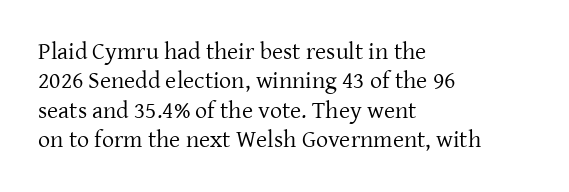
Notice how the stems are strictly vertical — no italics here. Standard letterfit; no display-style spreading of the glyphs. The space beneath each line is pristine and unruled. Counters stay open thanks to moderate or lighter strokes. A classic flush-left, rag-right setting is used for this passage.
